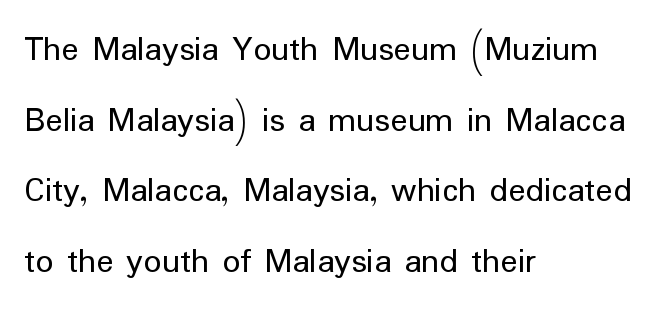
{"serif": "no", "italic": "no", "bold": "no", "weight": "regular", "width": "normal", "stroke_contrast": "low", "x_height": "medium", "monospaced": "no", "underline": "no", "align": "left", "line_spacing": "loose", "line_spacing_ratio": 1.96, "letter_spacing": "normal", "letter_spacing_em": 0.0, "glyph_px": 36}
